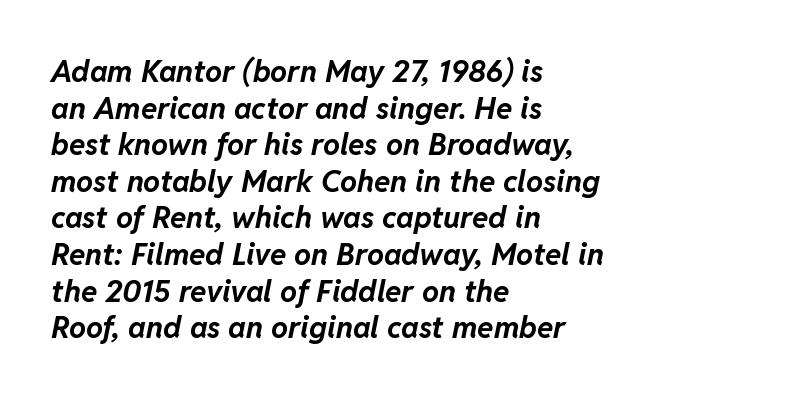
Q: Is the text bold? A: Yes.
Q: Is the text italic (slanted)? A: Yes, it leans right by about 11 degrees.
Q: Is the text underlined? A: No.
Q: How is the paragraph aligned? A: Left-aligned.
Q: Is the spacing between letters normal or unusually wide? A: Normal.
Q: Width (condensed, normal, or wide)? A: Normal.
Q: Stroke contrast? A: Low.
Q: x-height? A: Medium.
Q: Monospaced? A: No.
